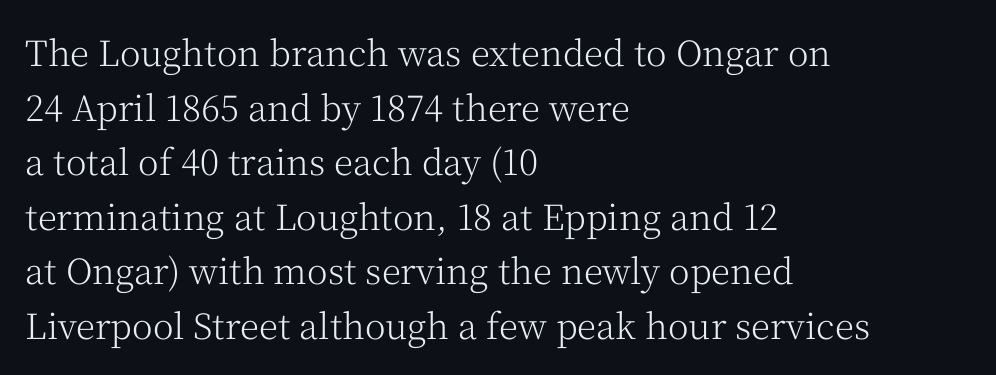
{"serif": "yes", "italic": "no", "bold": "no", "weight": "light", "width": "normal", "stroke_contrast": "medium", "x_height": "medium", "monospaced": "no", "underline": "no", "align": "left", "line_spacing": "normal", "line_spacing_ratio": 1.56, "letter_spacing": "normal", "letter_spacing_em": 0.0, "glyph_px": 35}
